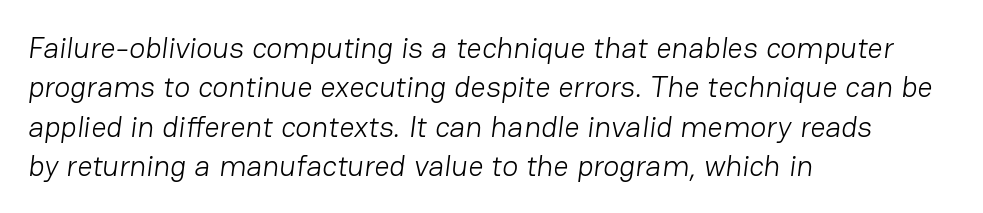
{"serif": "no", "bold": "no", "weight": "light", "width": "normal", "stroke_contrast": "low", "x_height": "medium", "monospaced": "no", "underline": "no", "align": "left", "line_spacing": "normal", "line_spacing_ratio": 1.31, "letter_spacing": "normal", "letter_spacing_em": 0.0, "glyph_px": 30}
